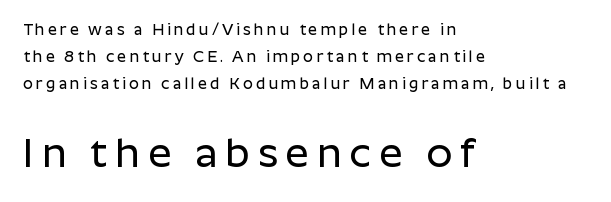
{"serif": "no", "italic": "no", "width": "normal", "stroke_contrast": "low", "x_height": "medium", "monospaced": "no", "underline": "no", "align": "left", "line_spacing": "normal", "line_spacing_ratio": 1.68, "larger_block": "second", "size_ratio": 2.56, "glyph_px": 41}
